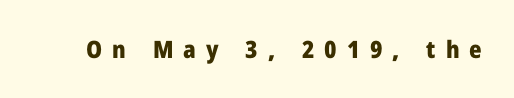
{"italic": "no", "bold": "yes", "underline": "no", "letter_spacing": "wide", "letter_spacing_em": 0.42, "glyph_px": 24}
